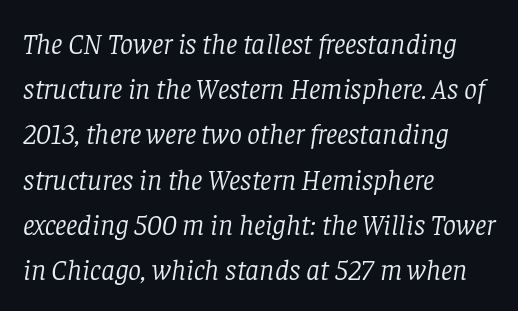
The image shows 29 px light serif type, italic (leaning right); set left-aligned, normal line spacing (1.56x), normal letter spacing, not underlined; low stroke contrast and a large x-height.
